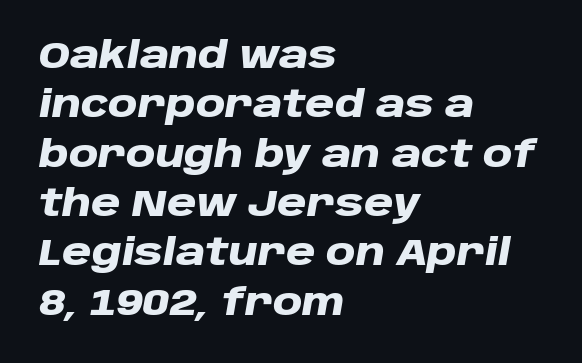
The image shows 36 px heavy, wide type, italic (leaning right); set left-aligned, normal line spacing (1.37x), normal letter spacing, not underlined; low stroke contrast and a large x-height.
